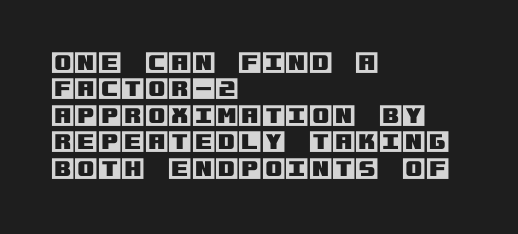
Q: Is the text italic (slanted)? A: No, it is upright.
Q: Is the text underlined? A: No.
Q: How is the paragraph aligned? A: Left-aligned.
Q: Is the spacing between letters normal or unusually wide? A: Normal.
Q: Is the spacing between lines tight, normal or loose? A: Tight.
